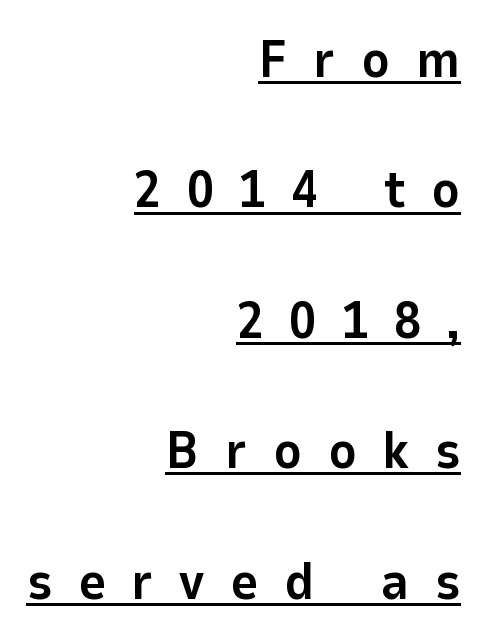
Q: Is the text bold? A: Yes.
Q: Is the text italic (slanted)? A: No, it is upright.
Q: Is the typeface a serif or a sans-serif typeface? A: Sans-serif.
Q: Is the text underlined? A: Yes.
Q: How is the paragraph aligned? A: Right-aligned.
Q: Is the spacing between letters normal or unusually wide? A: Unusually wide.
Q: Is the spacing between lines tight, normal or loose? A: Loose.
Q: Width (condensed, normal, or wide)? A: Normal.
Q: Stroke contrast? A: Low.
Q: x-height? A: Medium.
Q: Monospaced? A: No.
